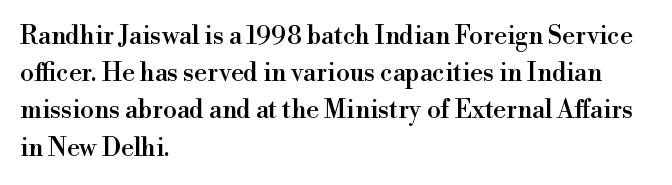
The image shows 25 px text type, upright; set left-aligned, normal line spacing (1.49x), normal letter spacing, not underlined.
